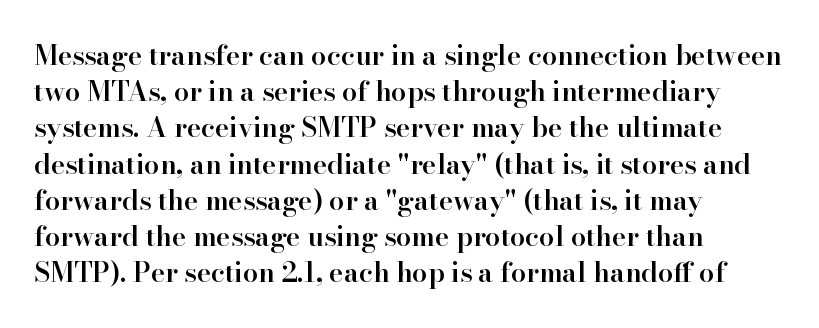
The image shows 27 px text type, upright; set left-aligned, normal line spacing (1.34x), normal letter spacing, not underlined.
